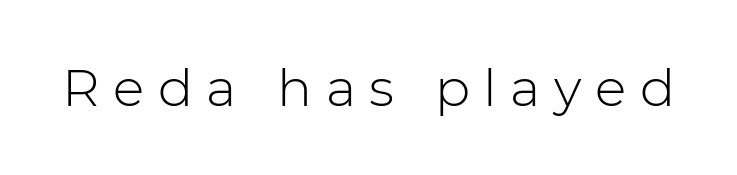
When letters stand straight like this, we call the style roman or upright. Compared with a typical body face, this is equally light or lighter still. The tracking reads as deliberately expanded to a designer's eye. The face used here is proportionally spaced, like ordinary book or web type. This rendering employs a face without finishing strokes, i.e., a sans-serif.
